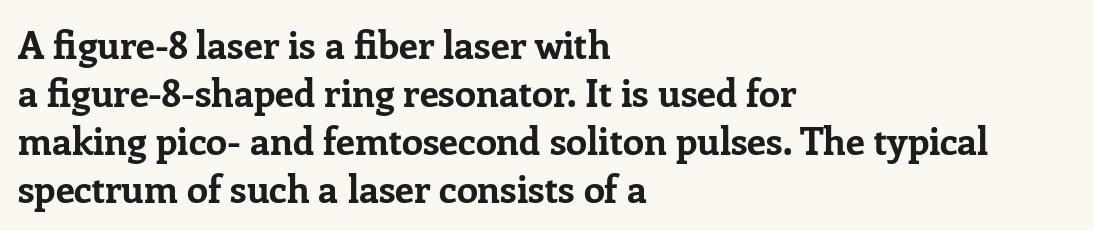
{"serif": "yes", "italic": "no", "bold": "yes", "weight": "bold", "width": "normal", "stroke_contrast": "low", "x_height": "medium", "monospaced": "no", "underline": "no", "align": "left", "line_spacing": "normal", "line_spacing_ratio": 1.26, "letter_spacing": "normal", "letter_spacing_em": 0.0, "glyph_px": 38}
